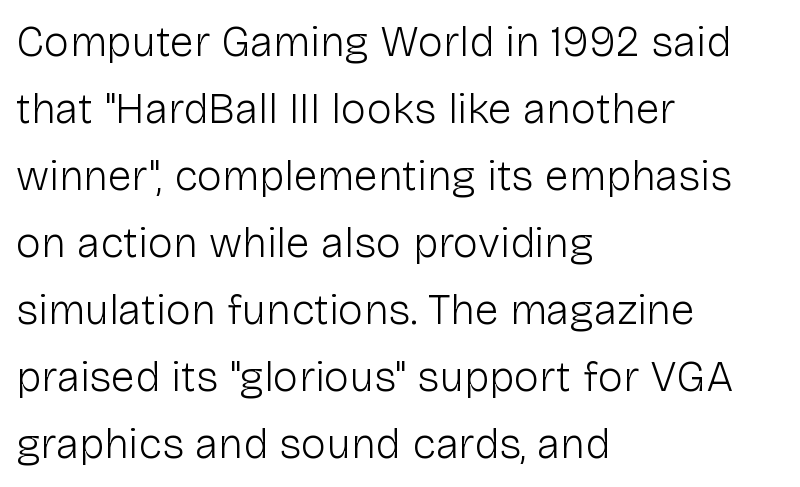
The image shows 43 px light sans-serif type, upright; set left-aligned, normal line spacing (1.56x), normal letter spacing, not underlined; low stroke contrast and a medium x-height.
